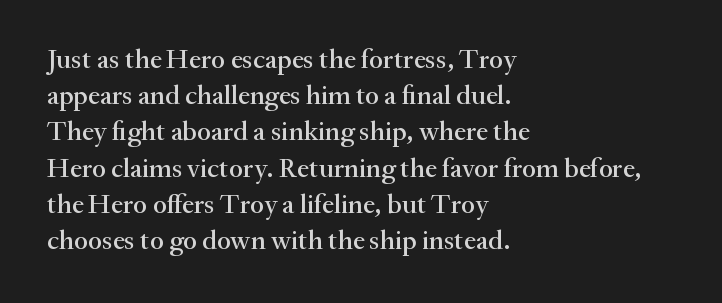
The image shows 27 px text type, upright; set left-aligned, normal line spacing (1.34x), normal letter spacing, not underlined.
